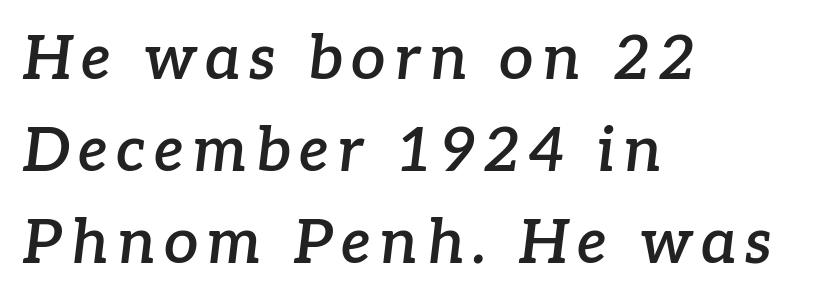
{"serif": "yes", "italic": "yes", "lean": "right", "slant_degrees": 7, "bold": "semi", "weight": "semibold", "width": "normal", "stroke_contrast": "low", "x_height": "medium", "monospaced": "no", "underline": "no", "align": "left", "line_spacing": "normal", "line_spacing_ratio": 1.51, "glyph_px": 61}
